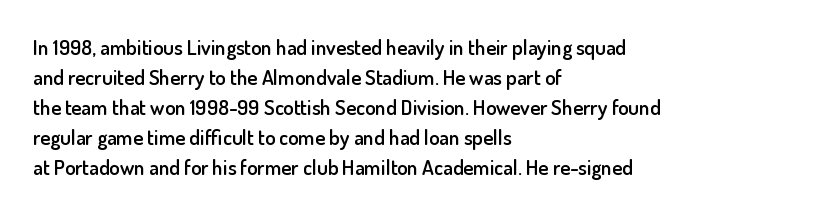
What weight is shown? A semibold, between regular and bold. Nobody touched the tracking dial on this one. This sample keeps an unexceptional amount of space between lines. The typography opts for an upright posture over an oblique one. These lines stack with their left ends in a neat column. The specimen omits any rule beneath the text block's lines.
